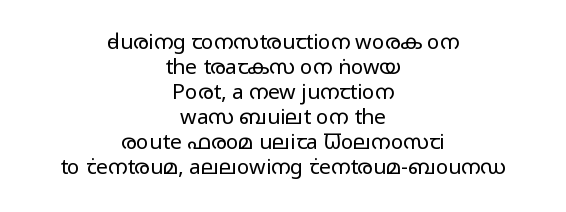
Which margin do the lines hug? Neither — every line sits in the middle. The line texture is even and compact thanks to regular tracking. Just letters on the line, the space beneath them empty. These lines were composed using upright roman letters.
